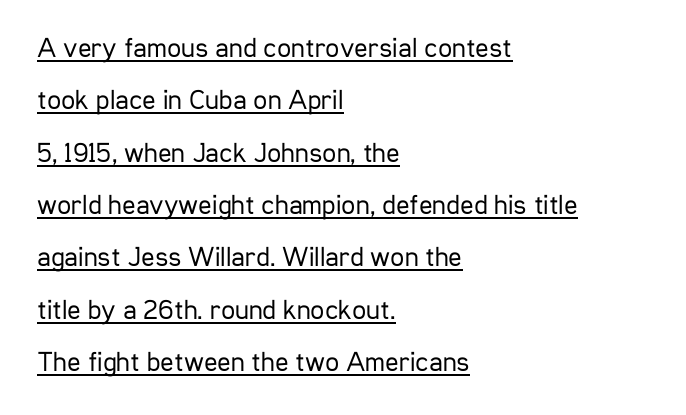
Q: Is the text bold? A: No.
Q: Is the text italic (slanted)? A: No, it is upright.
Q: Is the typeface a serif or a sans-serif typeface? A: Sans-serif.
Q: Is the text underlined? A: Yes.
Q: How is the paragraph aligned? A: Left-aligned.
Q: Is the spacing between letters normal or unusually wide? A: Normal.
Q: Width (condensed, normal, or wide)? A: Condensed.
Q: Stroke contrast? A: Low.
Q: x-height? A: Medium.
Q: Monospaced? A: No.
